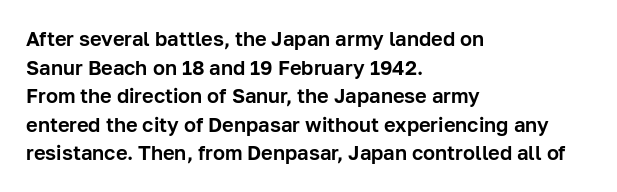
{"italic": "no", "underline": "no", "align": "left", "line_spacing": "normal", "line_spacing_ratio": 1.43, "letter_spacing": "normal", "letter_spacing_em": 0.0, "glyph_px": 20}
